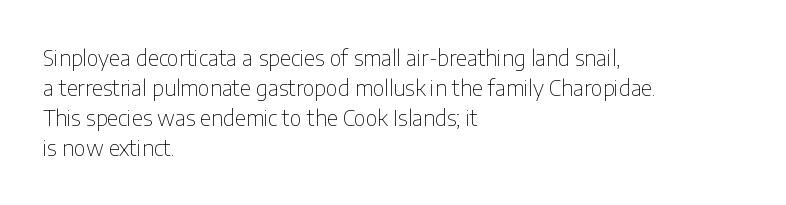
Q: Is the text bold? A: No.
Q: Is the text italic (slanted)? A: No, it is upright.
Q: Is the text underlined? A: No.
Q: How is the paragraph aligned? A: Left-aligned.
Q: Is the spacing between letters normal or unusually wide? A: Normal.
Q: Is the spacing between lines tight, normal or loose? A: Normal.
